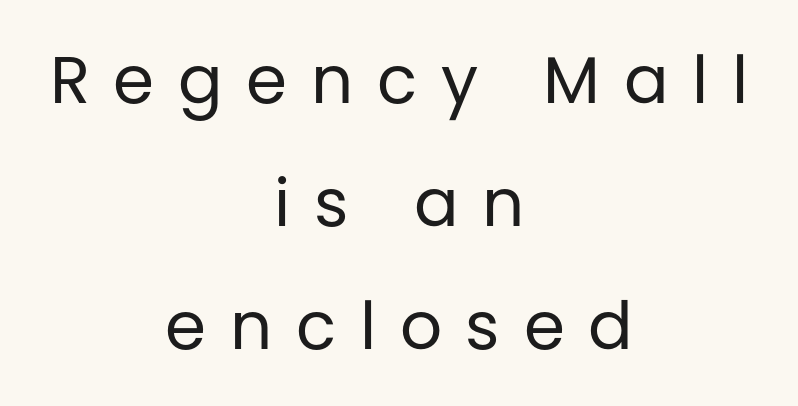
Q: Is the text bold? A: No.
Q: Is the text italic (slanted)? A: No, it is upright.
Q: Is the typeface a serif or a sans-serif typeface? A: Sans-serif.
Q: Is the text underlined? A: No.
Q: How is the paragraph aligned? A: Centered.
Q: Is the spacing between letters normal or unusually wide? A: Unusually wide.
Q: Width (condensed, normal, or wide)? A: Normal.
Q: Stroke contrast? A: Low.
Q: x-height? A: Large.
Q: Monospaced? A: No.
